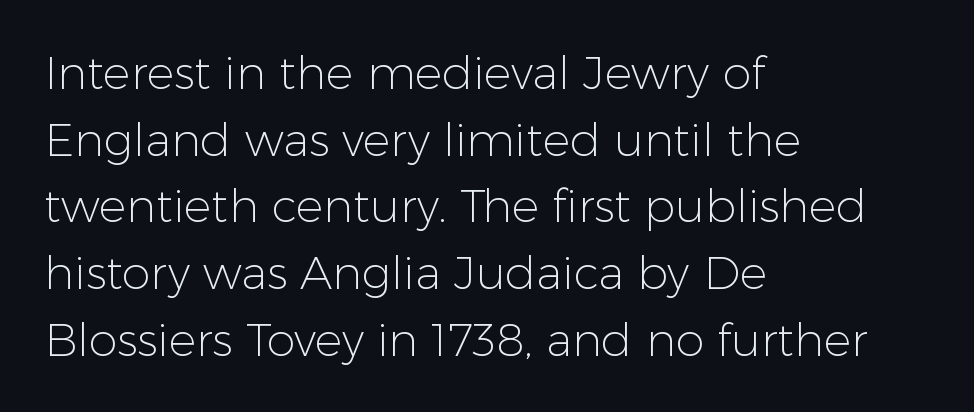
{"serif": "no", "italic": "no", "bold": "no", "weight": "light", "width": "normal", "stroke_contrast": "low", "x_height": "medium", "monospaced": "no", "underline": "no", "align": "left", "line_spacing": "normal", "line_spacing_ratio": 1.45, "letter_spacing": "normal", "letter_spacing_em": 0.0, "glyph_px": 46}
